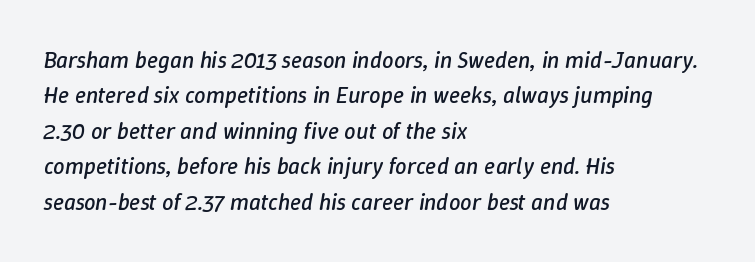
{"italic": "yes", "lean": "right", "slant_degrees": 9, "bold": "no", "underline": "no", "align": "left", "line_spacing": "normal", "line_spacing_ratio": 1.54, "letter_spacing": "normal", "letter_spacing_em": 0.0, "glyph_px": 23}
